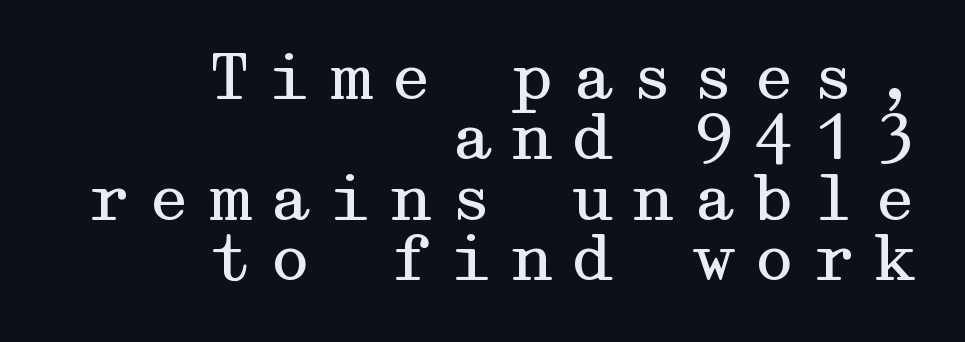
{"serif": "yes", "italic": "no", "bold": "no", "weight": "regular", "width": "wide", "stroke_contrast": "medium", "x_height": "medium", "underline": "no", "align": "right", "line_spacing": "tight", "line_spacing_ratio": 0.96, "letter_spacing": "wide", "letter_spacing_em": 0.26, "glyph_px": 63}
